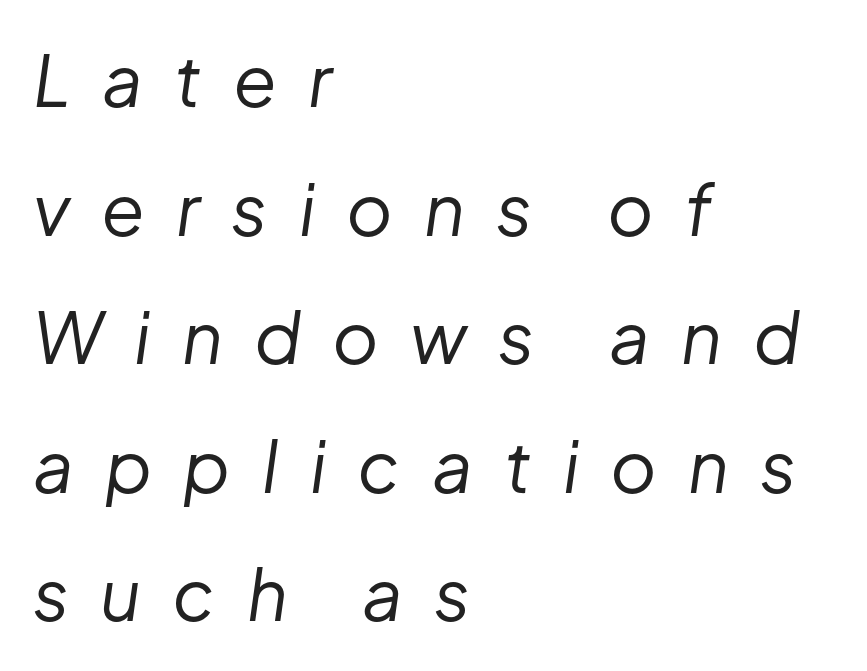
{"italic": "yes", "lean": "right", "slant_degrees": 8, "bold": "no", "weight": "regular", "width": "normal", "stroke_contrast": "low", "x_height": "medium", "monospaced": "no", "underline": "no", "align": "left", "line_spacing_ratio": 1.81, "letter_spacing": "wide", "letter_spacing_em": 0.44, "glyph_px": 71}
